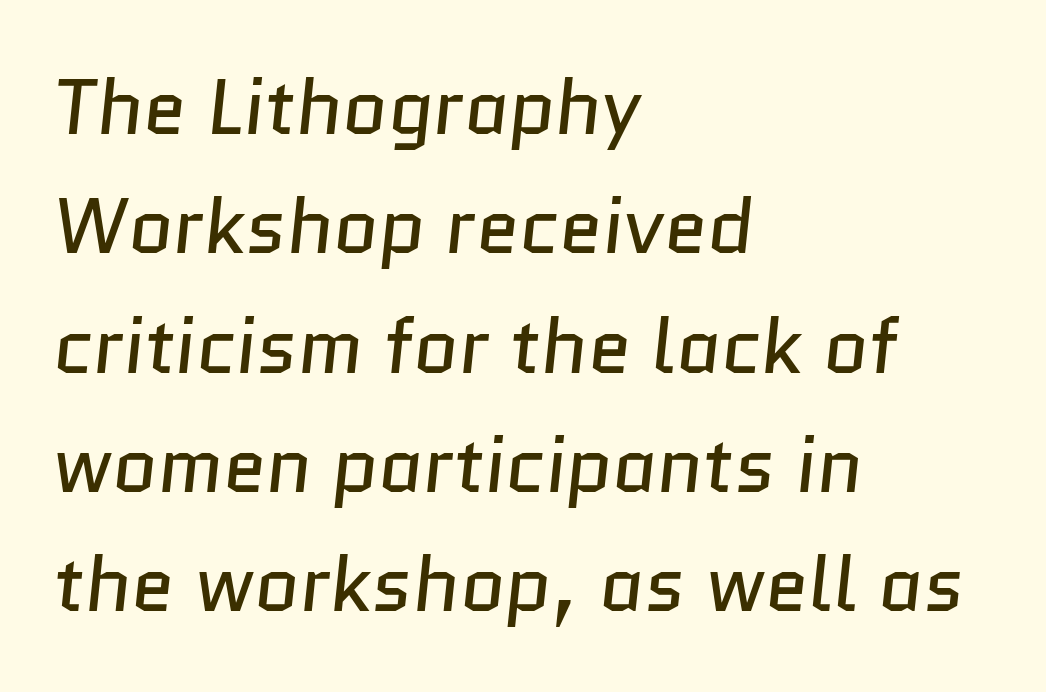
The image shows 78 px regular-weight sans-serif type; set left-aligned, normal line spacing (1.53x), normal letter spacing, not underlined; low stroke contrast and a medium x-height.
